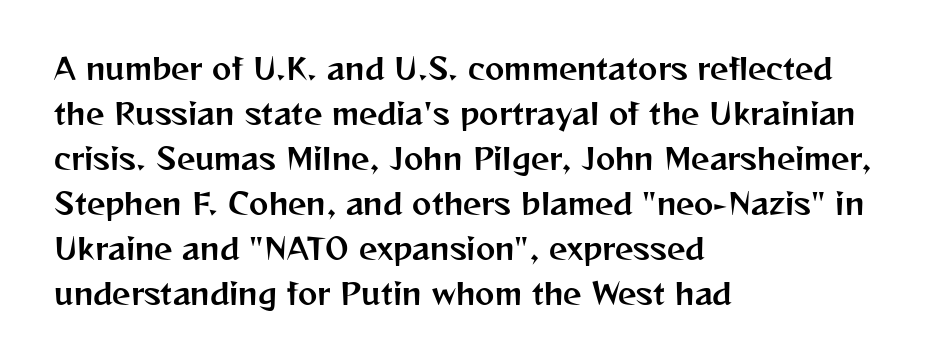
{"serif": "no", "italic": "no", "width": "normal", "stroke_contrast": "medium", "x_height": "medium", "monospaced": "no", "underline": "no", "align": "left", "line_spacing": "normal", "line_spacing_ratio": 1.55, "letter_spacing": "normal", "letter_spacing_em": 0.0, "glyph_px": 29}
